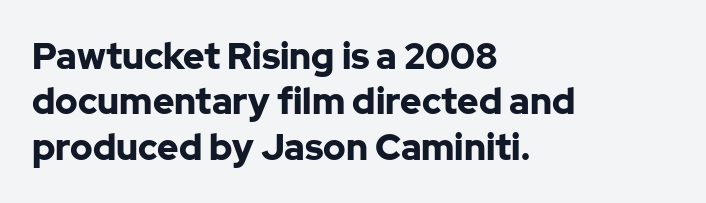
The image shows 36 px bold sans-serif type, upright; set left-aligned, normal line spacing (1.26x), normal letter spacing, not underlined; low stroke contrast and a medium x-height.
